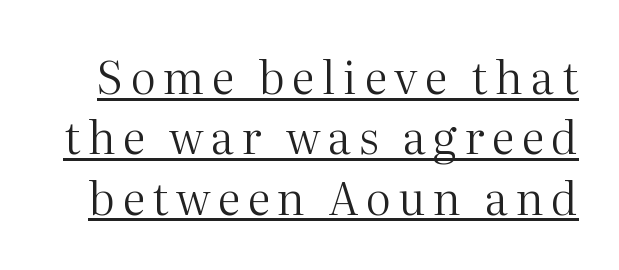
{"serif": "yes", "italic": "no", "bold": "no", "weight": "regular", "width": "normal", "stroke_contrast": "medium", "x_height": "medium", "monospaced": "no", "underline": "yes", "line_spacing": "normal", "line_spacing_ratio": 1.34, "glyph_px": 45}
